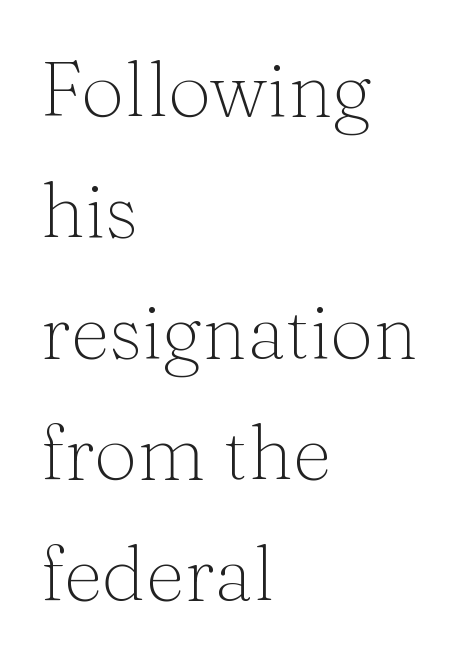
{"serif": "yes", "italic": "no", "bold": "no", "weight": "thin", "width": "normal", "stroke_contrast": "medium", "x_height": "medium", "monospaced": "no", "underline": "no", "align": "left", "line_spacing": "normal", "line_spacing_ratio": 1.57, "letter_spacing": "normal", "letter_spacing_em": 0.0, "glyph_px": 77}
